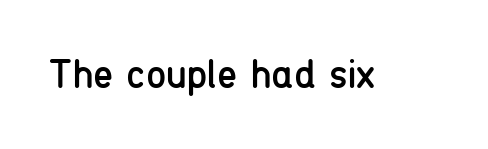
I'd call this a sans setting — the letters go barefoot. Counters stay open thanks to moderate or lighter strokes. Is this a fixed-width face? No — the glyphs have proportional, varying widths. Honestly, there is no underline to notice here at all.
